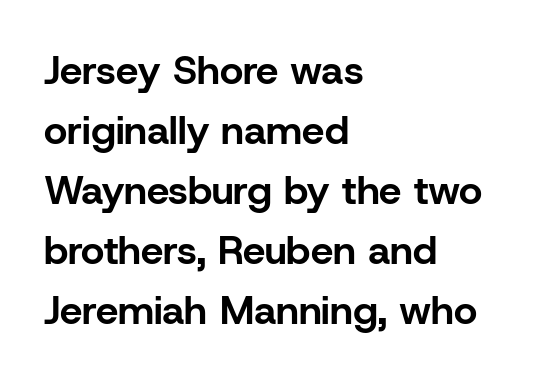
Q: Is the text bold? A: Yes.
Q: Is the text italic (slanted)? A: No, it is upright.
Q: Is the typeface a serif or a sans-serif typeface? A: Sans-serif.
Q: Is the text underlined? A: No.
Q: How is the paragraph aligned? A: Left-aligned.
Q: Is the spacing between letters normal or unusually wide? A: Normal.
Q: Is the spacing between lines tight, normal or loose? A: Normal.
Q: Width (condensed, normal, or wide)? A: Normal.
Q: Stroke contrast? A: Low.
Q: x-height? A: Medium.
Q: Monospaced? A: No.
